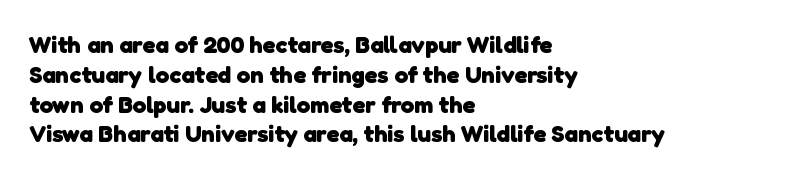
The image shows 24 px bold type; set left-aligned, line spacing 1.24x, normal letter spacing, not underlined.
